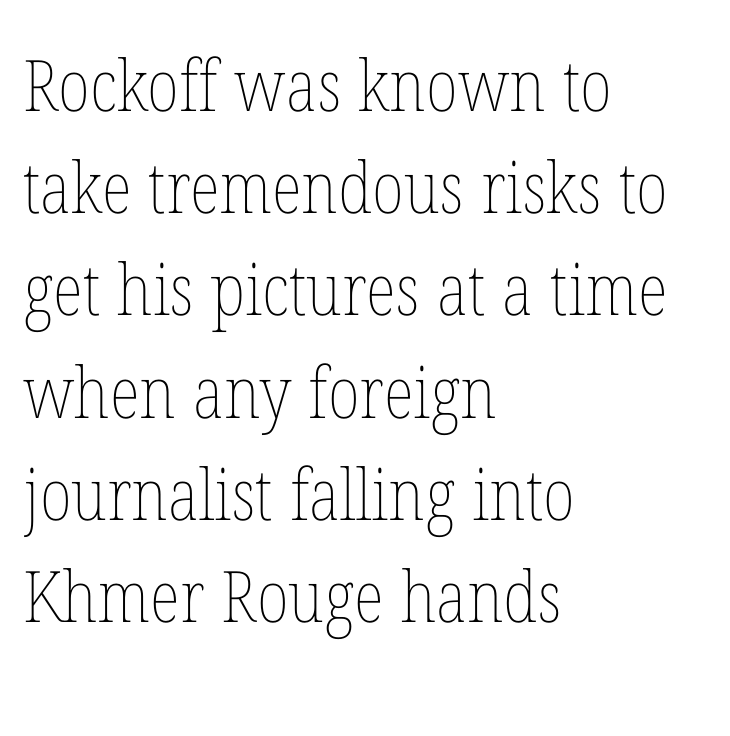
Think of a printed novel: that variable character pitch is what you see here. Compared with a typical body face, this is equally light or lighter still. Default kerning and tracking; the words read as compact shapes. Baseline-to-baseline distance is the conventional proportion of letter height. Rule under the text: the space is simply empty. Notice how the stems are strictly vertical — no italics here.
